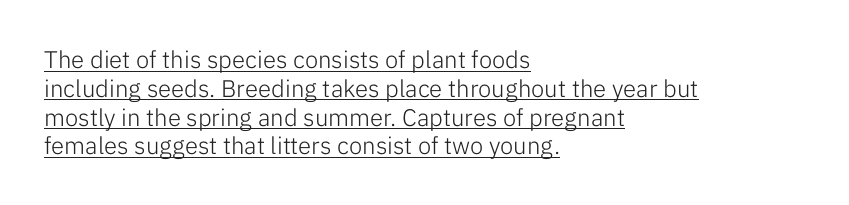
{"italic": "no", "bold": "no", "underline": "yes", "align": "left", "line_spacing_ratio": 1.2, "letter_spacing": "normal", "letter_spacing_em": 0.0, "glyph_px": 24}
